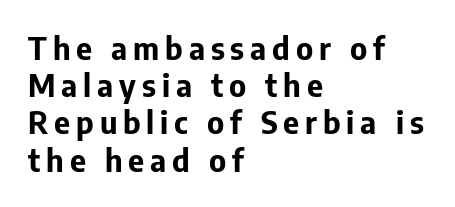
{"serif": "no", "italic": "no", "bold": "yes", "weight": "bold", "width": "normal", "stroke_contrast": "low", "x_height": "medium", "monospaced": "no", "underline": "no", "align": "left", "line_spacing_ratio": 1.2, "glyph_px": 31}
